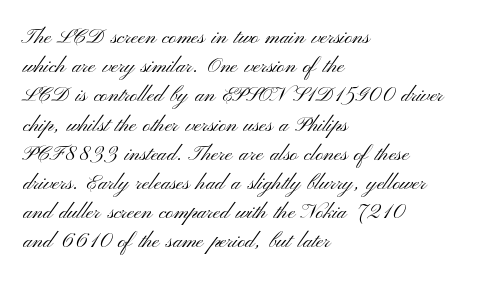
The image shows 21 px text type; set left-aligned, normal line spacing (1.39x), normal letter spacing, not underlined.
